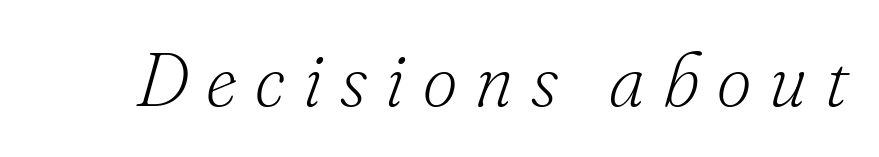
Q: Is the text bold? A: No.
Q: Is the text italic (slanted)? A: Yes, it leans right by about 16 degrees.
Q: Is the typeface a serif or a sans-serif typeface? A: Serif.
Q: Is the text underlined? A: No.
Q: Is the spacing between letters normal or unusually wide? A: Unusually wide.
Q: Width (condensed, normal, or wide)? A: Normal.
Q: Stroke contrast? A: Low.
Q: x-height? A: Small.
Q: Monospaced? A: No.
